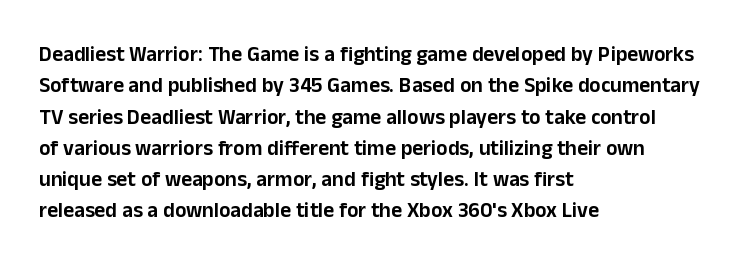
Q: Is the text italic (slanted)? A: No, it is upright.
Q: Is the text underlined? A: No.
Q: How is the paragraph aligned? A: Left-aligned.
Q: Is the spacing between letters normal or unusually wide? A: Normal.
Q: Is the spacing between lines tight, normal or loose? A: Normal.
